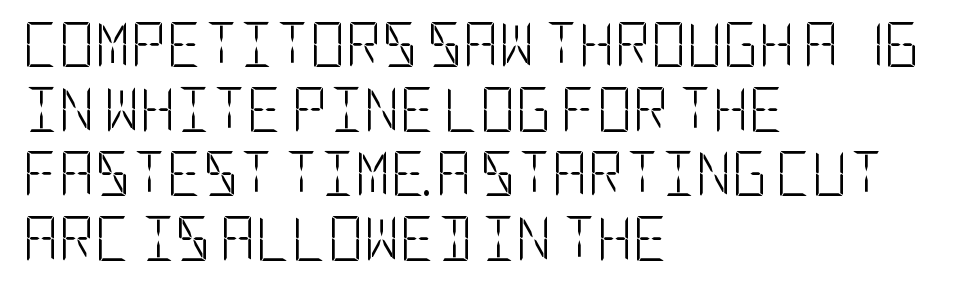
Q: Is the text bold? A: No.
Q: Is the text italic (slanted)? A: No, it is upright.
Q: Is the typeface a serif or a sans-serif typeface? A: Sans-serif.
Q: Is the text underlined? A: No.
Q: How is the paragraph aligned? A: Left-aligned.
Q: Is the spacing between letters normal or unusually wide? A: Normal.
Q: Is the spacing between lines tight, normal or loose? A: Normal.
Q: Width (condensed, normal, or wide)? A: Condensed.
Q: Stroke contrast? A: Low.
Q: x-height? A: Large.
